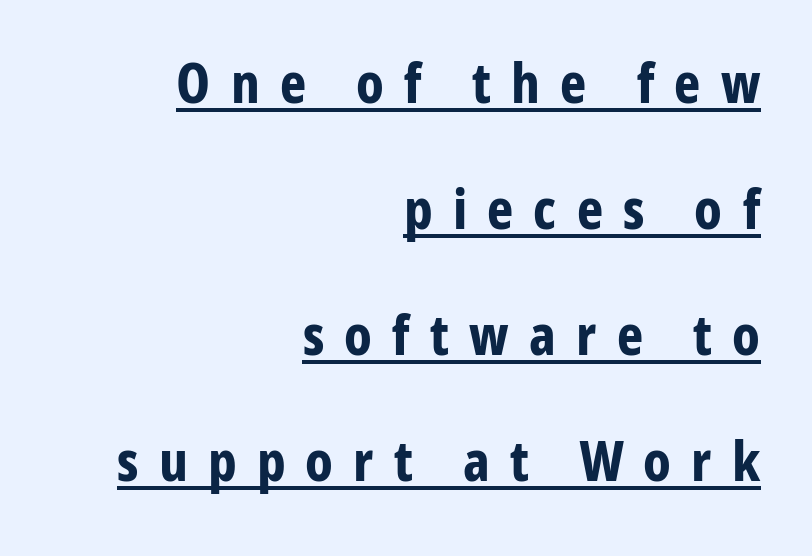
{"serif": "no", "italic": "no", "bold": "yes", "weight": "bold", "width": "condensed", "stroke_contrast": "low", "x_height": "medium", "monospaced": "no", "underline": "yes", "align": "right", "line_spacing": "loose", "line_spacing_ratio": 2.25, "letter_spacing": "wide", "letter_spacing_em": 0.36, "glyph_px": 56}
